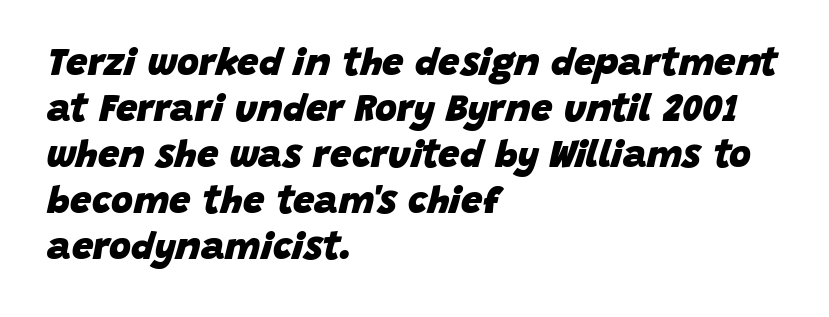
Beneath every word, the page is bare. Think of a printed novel: that variable character pitch is what you see here. The glyphs look as if they've been sheared to an angle. Compared with typical body copy, the letter spacing here is the same. Heavy, bold letterforms.
